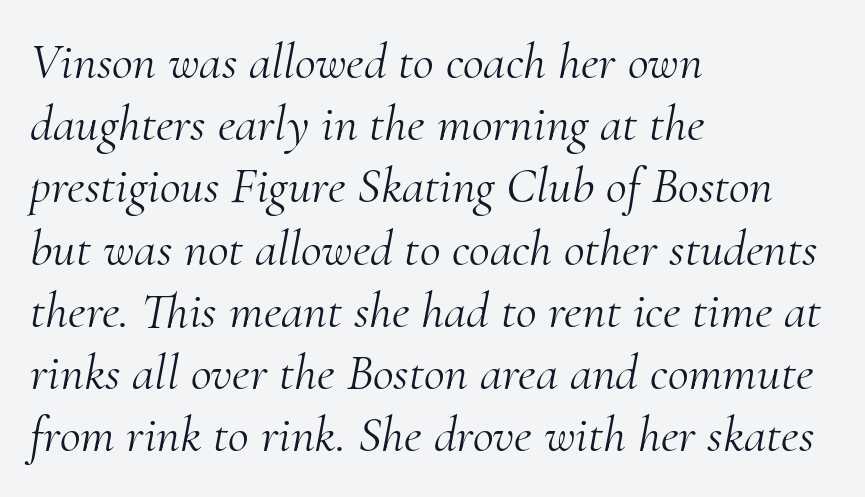
A typesetter would call this proportional, since set widths differ per character. Weight class: somewhere from thin through regular. Clear beneath every line of the passage. A classic flush-left, rag-right setting is used for this passage.
